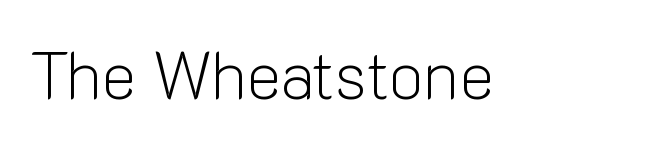
Type without underlining. Stem width sits at or under what a default text font uses. Think of a printed novel: that variable character pitch is what you see here. This is sans-serif lettering, the kind often seen on screens and signage.
